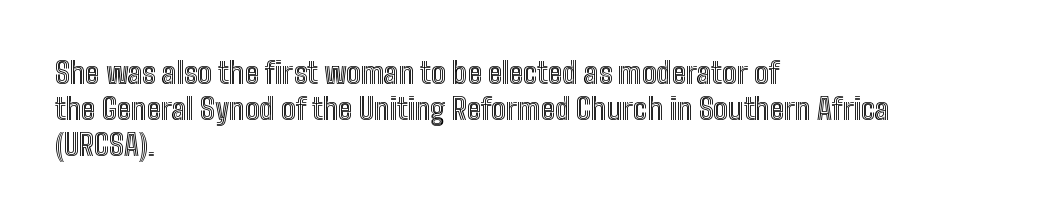
Q: Is the text italic (slanted)? A: No, it is upright.
Q: Is the text underlined? A: No.
Q: How is the paragraph aligned? A: Left-aligned.
Q: Is the spacing between letters normal or unusually wide? A: Normal.
Q: Is the spacing between lines tight, normal or loose? A: Normal.
Q: Width (condensed, normal, or wide)? A: Condensed.
Q: x-height? A: Medium.
Q: Monospaced? A: No.
